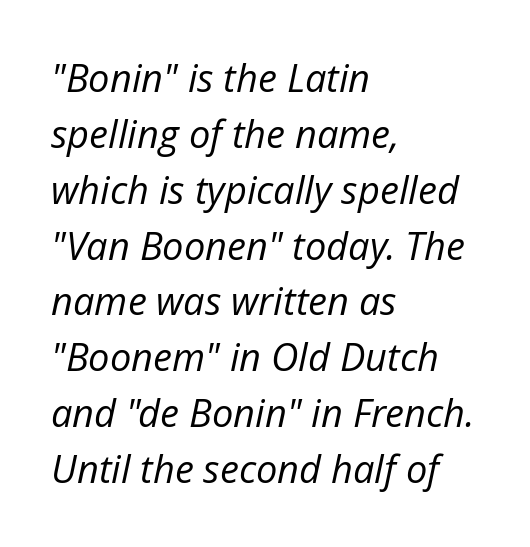
Q: Is the text bold? A: No.
Q: Is the text italic (slanted)? A: Yes, it leans right by about 12 degrees.
Q: Is the text underlined? A: No.
Q: How is the paragraph aligned? A: Left-aligned.
Q: Is the spacing between letters normal or unusually wide? A: Normal.
Q: Is the spacing between lines tight, normal or loose? A: Normal.
Q: Width (condensed, normal, or wide)? A: Normal.
Q: Stroke contrast? A: Low.
Q: x-height? A: Medium.
Q: Monospaced? A: No.
